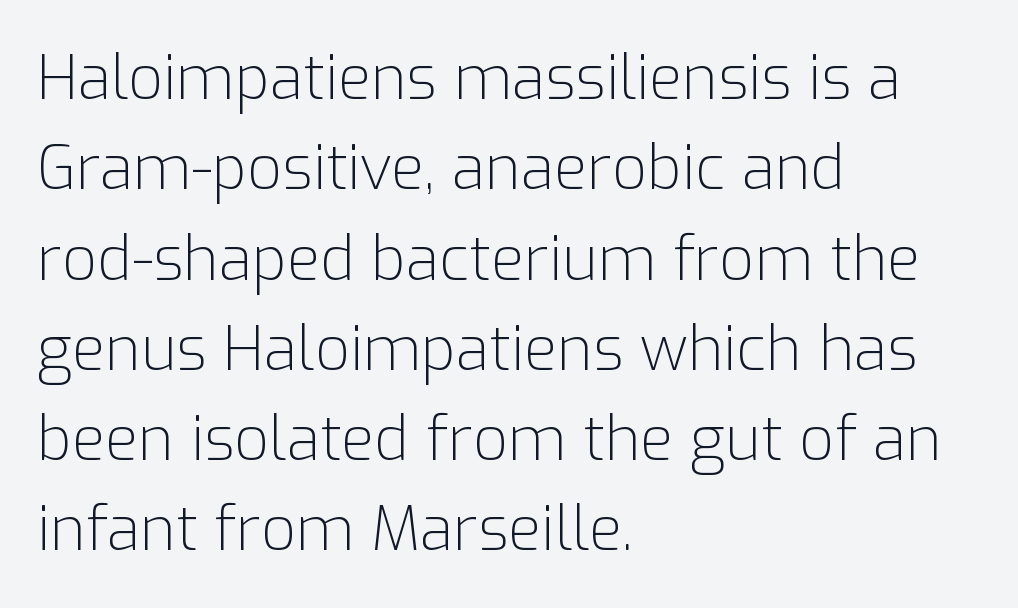
Q: Is the text bold? A: No.
Q: Is the text italic (slanted)? A: No, it is upright.
Q: Is the typeface a serif or a sans-serif typeface? A: Sans-serif.
Q: Is the text underlined? A: No.
Q: How is the paragraph aligned? A: Left-aligned.
Q: Is the spacing between letters normal or unusually wide? A: Normal.
Q: Is the spacing between lines tight, normal or loose? A: Normal.
Q: Width (condensed, normal, or wide)? A: Normal.
Q: Stroke contrast? A: Low.
Q: x-height? A: Medium.
Q: Monospaced? A: No.
